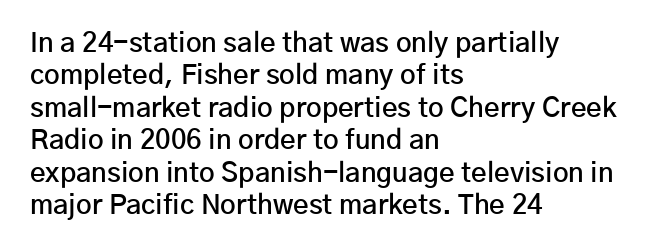
Q: Is the text bold? A: Semi-bold.
Q: Is the text italic (slanted)? A: No, it is upright.
Q: Is the text underlined? A: No.
Q: How is the paragraph aligned? A: Left-aligned.
Q: Is the spacing between letters normal or unusually wide? A: Normal.
